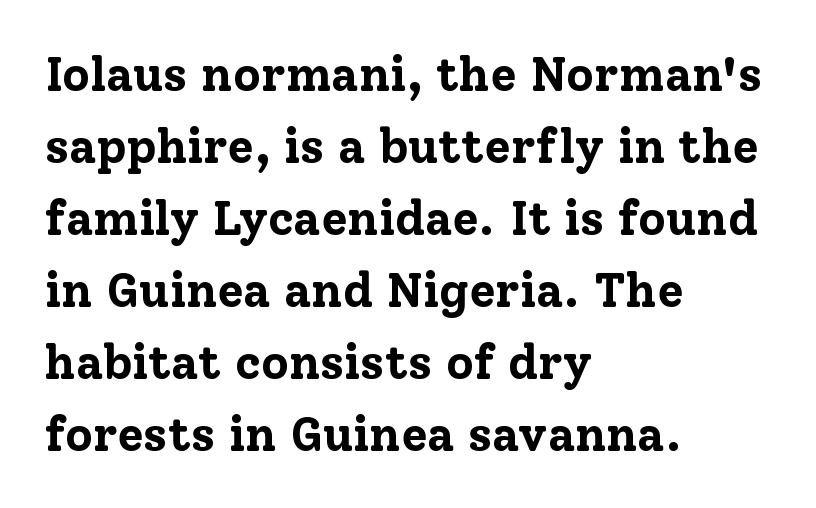
Q: Is the text bold? A: Yes.
Q: Is the text italic (slanted)? A: No, it is upright.
Q: Is the typeface a serif or a sans-serif typeface? A: Serif.
Q: Is the text underlined? A: No.
Q: How is the paragraph aligned? A: Left-aligned.
Q: Is the spacing between letters normal or unusually wide? A: Normal.
Q: Is the spacing between lines tight, normal or loose? A: Normal.
Q: Width (condensed, normal, or wide)? A: Normal.
Q: Stroke contrast? A: Low.
Q: x-height? A: Medium.
Q: Monospaced? A: No.
